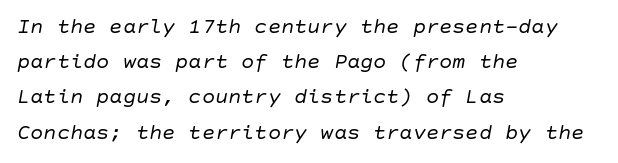
Q: Is the text bold? A: No.
Q: Is the text italic (slanted)? A: Yes, it leans right by about 10 degrees.
Q: Is the text underlined? A: No.
Q: How is the paragraph aligned? A: Left-aligned.
Q: Is the spacing between letters normal or unusually wide? A: Normal.
Q: Is the spacing between lines tight, normal or loose? A: Normal.
